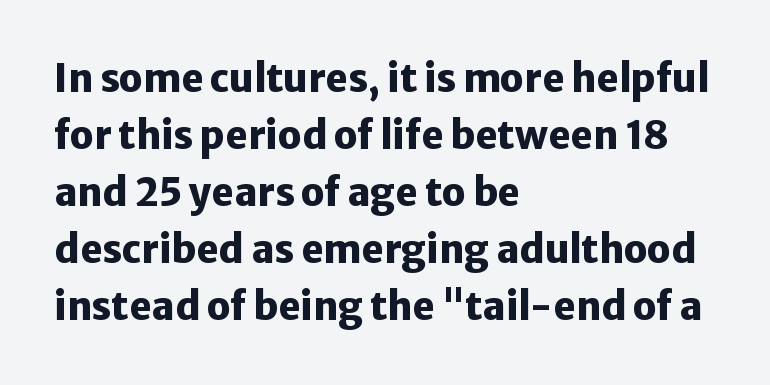
The strokes are fattened all the way to bold. Only glyphs here, with clear space below each row. Is the letter spacing exaggerated? No — it looks like the ordinary default. You could not count columns in this text — the font is proportionally spaced. To sum up the face: it is a sans, with no serifs. Alignment: flush left.
